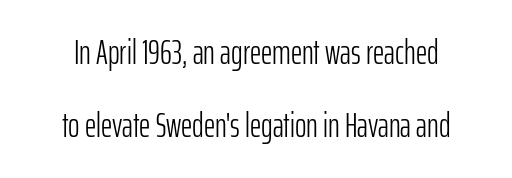
The image shows 35 px light, condensed sans-serif type, upright; set centered, loose line spacing (2.1x), normal letter spacing, not underlined; low stroke contrast and a medium x-height.
